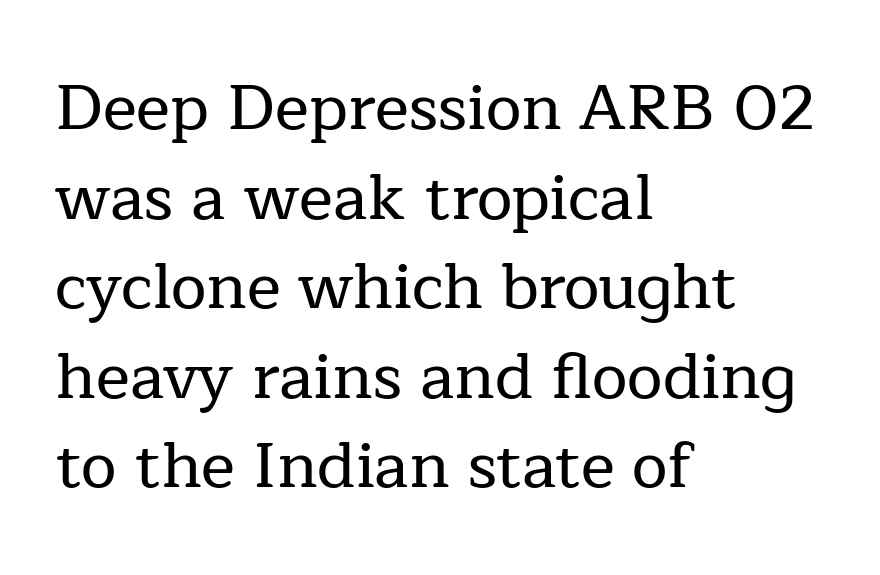
The image shows 64 px serif type, upright; set left-aligned, normal line spacing (1.4x), normal letter spacing, not underlined; low stroke contrast and a medium x-height.
